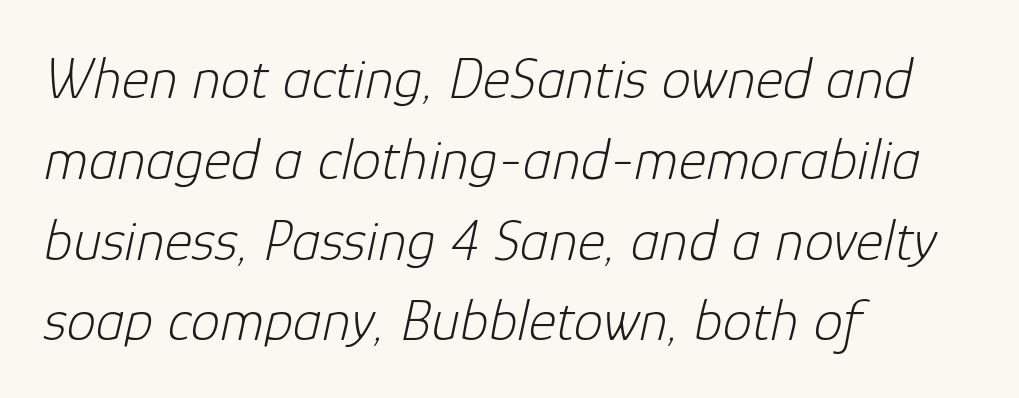
The foot of each line stays bare and open. Looks like regular typesetting: each glyph gets only the width it needs. Posture: slanted. These lines sit exactly where default settings would place them.
